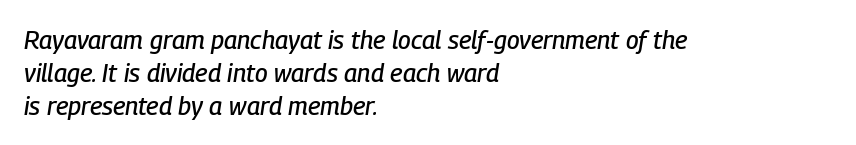
Would a proofreader flag this as italicized? Yes. You could call the tracking neutral — neither tight nor loose. Every row of glyphs begins at an identical x-position on the left. Type without underlining. This sample keeps an unexceptional amount of space between lines.
